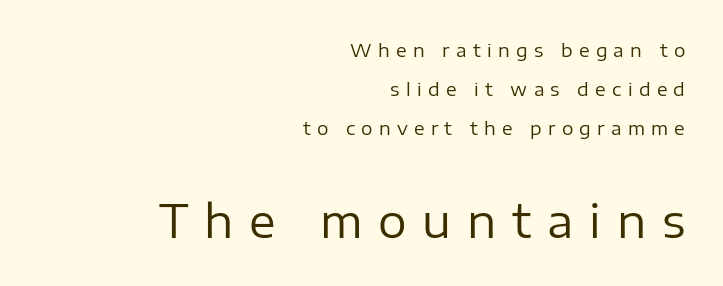
This sample has the flowing, uneven cadence of proportional lettering. The emphasis by scale lands on block number two, below. Line spacing here is loose. Honestly, there is no underline to notice here at all.
